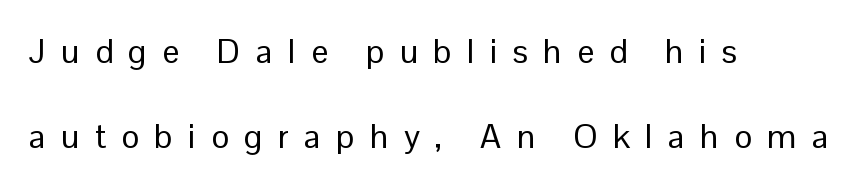
{"serif": "no", "italic": "no", "bold": "no", "weight": "regular", "width": "normal", "stroke_contrast": "low", "x_height": "medium", "monospaced": "no", "underline": "no", "align": "left", "line_spacing": "loose", "line_spacing_ratio": 2.49, "letter_spacing": "wide", "letter_spacing_em": 0.45, "glyph_px": 34}
